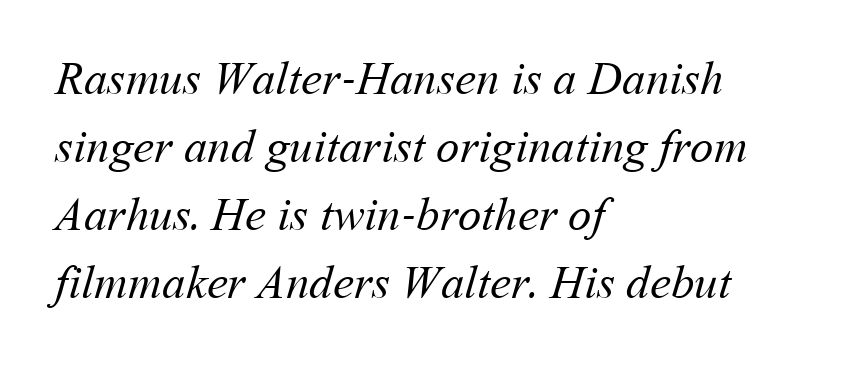
You could not count columns in this text — the font is proportionally spaced. The string is rendered with underlining switched off. Does the leading feel generous? No, just average. This rendering leaves character spacing at its baseline value. The paragraph has a hard left edge and a soft right edge. Summary of weight: not heavy and not bold.
